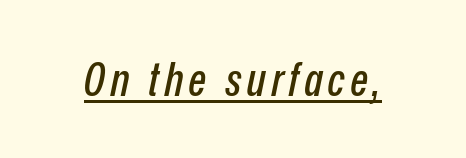
Q: Is the text italic (slanted)? A: Yes, it leans right by about 12 degrees.
Q: Is the text underlined? A: Yes.
Q: Width (condensed, normal, or wide)? A: Condensed.
Q: Stroke contrast? A: Low.
Q: x-height? A: Medium.
Q: Monospaced? A: No.
